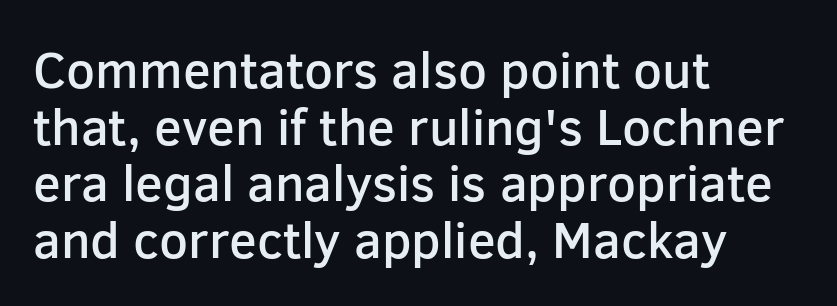
The image shows 51 px semibold sans-serif type, upright; set left-aligned, tight line spacing (1.11x), normal letter spacing, not underlined; low stroke contrast and a medium x-height.
